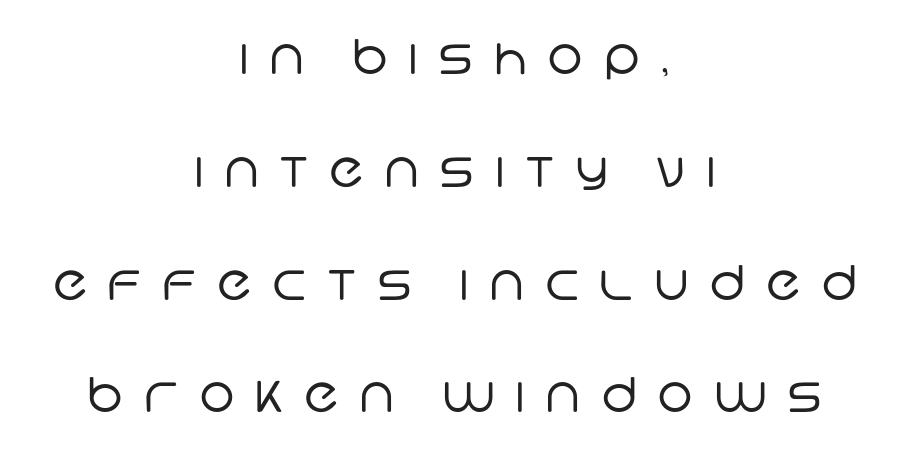
The image shows 48 px regular-weight sans-serif type; set centered, loose line spacing (2.35x), unusually wide letter spacing (+0.43 em), not underlined; low stroke contrast and a large x-height.
